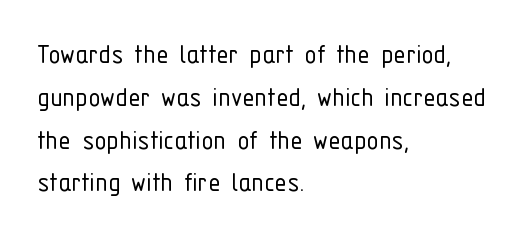
Quick note: underline off. Short note: letters normally spaced. Here the designer chose a conventional face with non-uniform glyph widths. The letters stand straight up with perfectly vertical stems.
